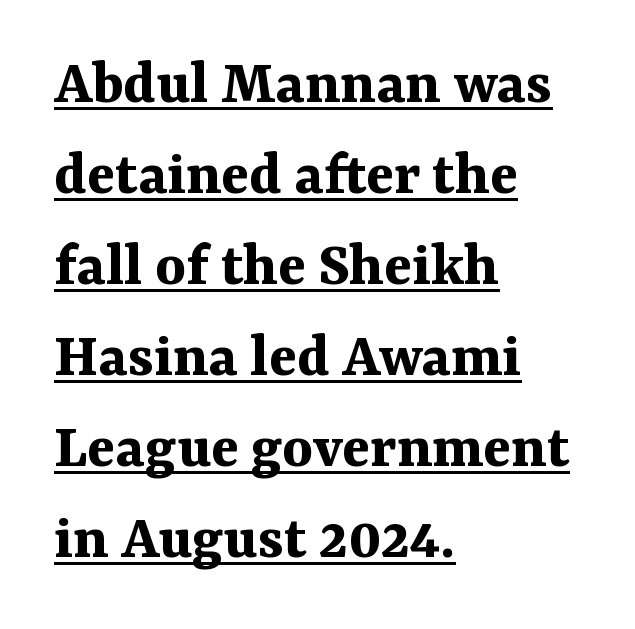
Leading: standard. Characters remain perfectly vertical along every line. Thick stems and heavy bowls — unmistakably bold. The designer went with a serif here, giving each stem small feet. The face used here appears with an underline applied.
